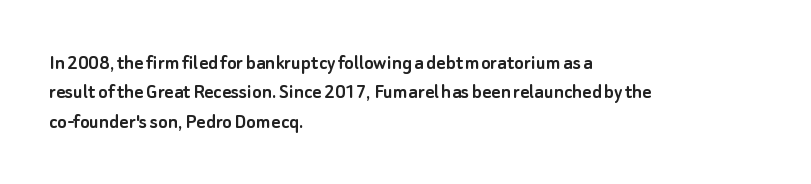
{"italic": "no", "underline": "no", "align": "left", "line_spacing": "normal", "line_spacing_ratio": 1.33, "letter_spacing": "normal", "letter_spacing_em": 0.0, "glyph_px": 22}
